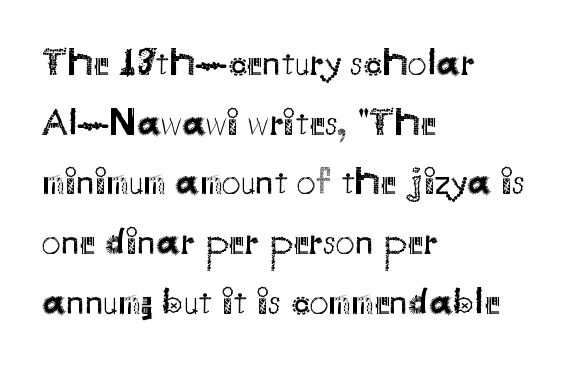
Examine the stroke ends and you'll find no serifs. Short and long lines alike share a common starting point at left. Proportional: the letters do not fall into vertical columns. The lettering stays uniformly vertical, giving the passage a roman look.
